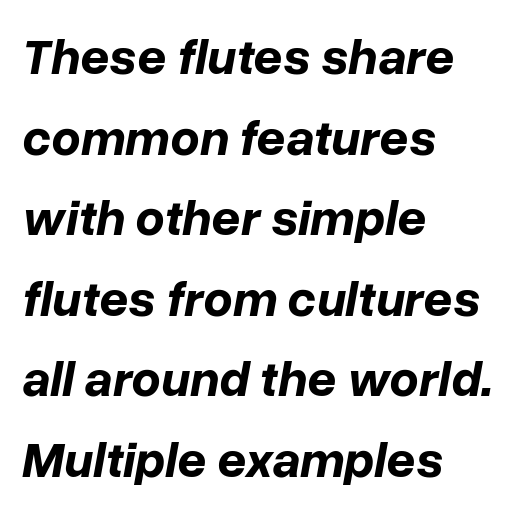
Caption: standard tracking, unaltered. Left-aligned paragraph, ragged on the right. When letters slant like this, we call the style italic. Bare-footed words on every line.
